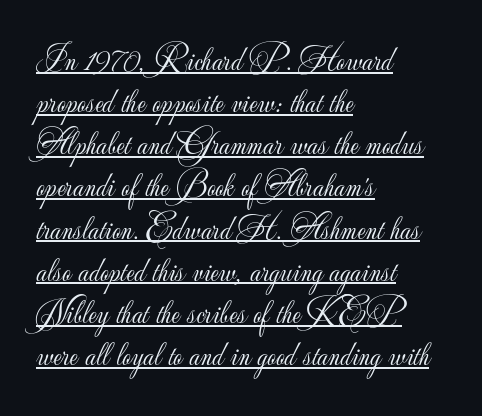
Q: Is the text bold? A: No.
Q: Is the text italic (slanted)? A: Yes.
Q: Is the typeface a serif or a sans-serif typeface? A: Sans-serif.
Q: Is the text underlined? A: Yes.
Q: How is the paragraph aligned? A: Left-aligned.
Q: Is the spacing between letters normal or unusually wide? A: Normal.
Q: Width (condensed, normal, or wide)? A: Normal.
Q: Stroke contrast? A: Low.
Q: x-height? A: Small.
Q: Monospaced? A: No.
